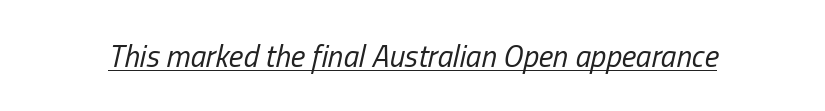
The image shows 31 px regular-weight, condensed type, italic (leaning right); set normal letter spacing, underlined; low stroke contrast and a medium x-height.
